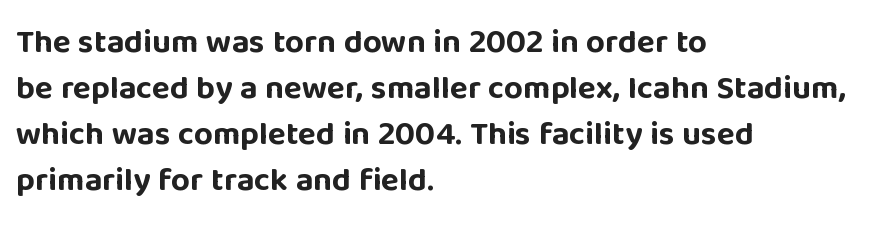
Is this a sans? Yes — the strokes have no serifs. Compared with a centered layout, this one pins lines to the left instead. The lettering holds an erect, upright posture throughout. Spacing verdict: proportional, widths tailored to each character.
